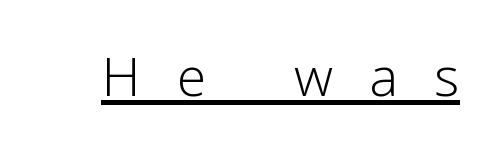
Glyph-to-glyph distance is far greater than everyday printed text. A rule runs beneath these lines of type. The font sits on the lighter half of the weight spectrum, regular included. You can tell from the bare stems that sans-serif type was used. The specimen reads as upright at a glance.
